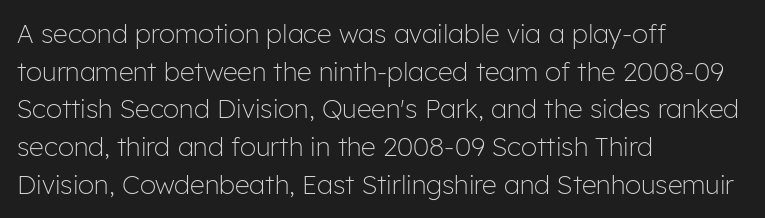
{"italic": "no", "bold": "no", "underline": "no", "align": "left", "line_spacing": "normal", "line_spacing_ratio": 1.45, "letter_spacing": "normal", "letter_spacing_em": 0.0, "glyph_px": 26}
